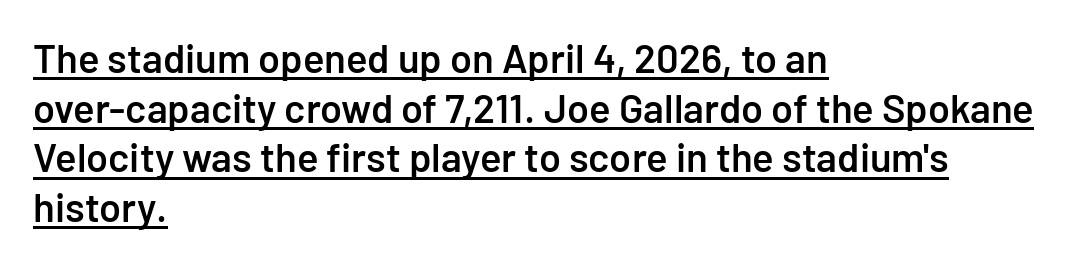
The image shows 40 px semibold sans-serif type, upright; set left-aligned, line spacing 1.24x, normal letter spacing, underlined; low stroke contrast and a medium x-height.
